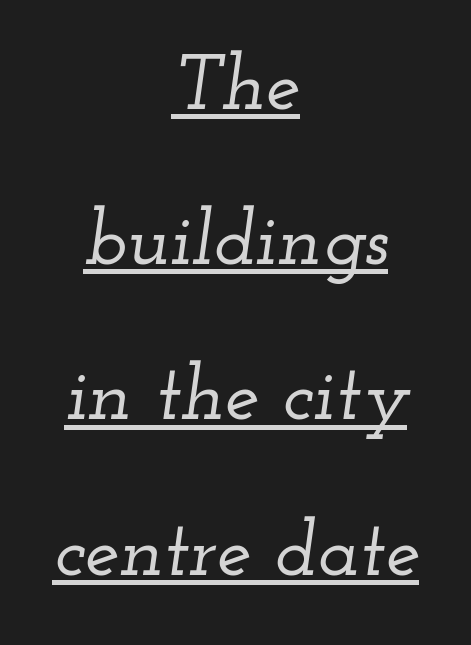
Q: Is the text italic (slanted)? A: Yes, it leans right by about 12 degrees.
Q: Is the typeface a serif or a sans-serif typeface? A: Serif.
Q: Is the text underlined? A: Yes.
Q: How is the paragraph aligned? A: Centered.
Q: Is the spacing between letters normal or unusually wide? A: Normal.
Q: Is the spacing between lines tight, normal or loose? A: Loose.
Q: Width (condensed, normal, or wide)? A: Wide.
Q: Stroke contrast? A: Low.
Q: x-height? A: Small.
Q: Monospaced? A: No.
